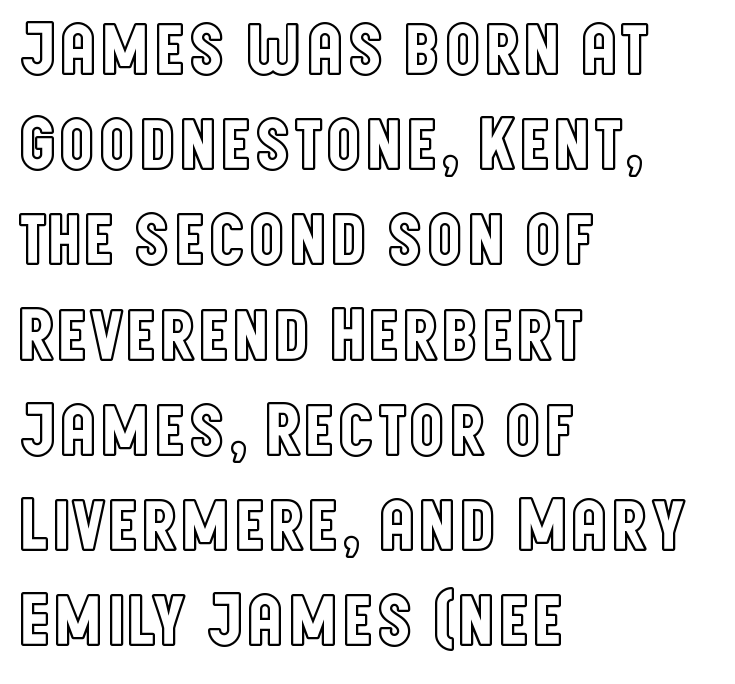
Q: Is the text italic (slanted)? A: No, it is upright.
Q: Is the text underlined? A: No.
Q: How is the paragraph aligned? A: Left-aligned.
Q: Is the spacing between letters normal or unusually wide? A: Normal.
Q: Is the spacing between lines tight, normal or loose? A: Normal.
Q: Width (condensed, normal, or wide)? A: Condensed.
Q: x-height? A: Large.
Q: Monospaced? A: No.
